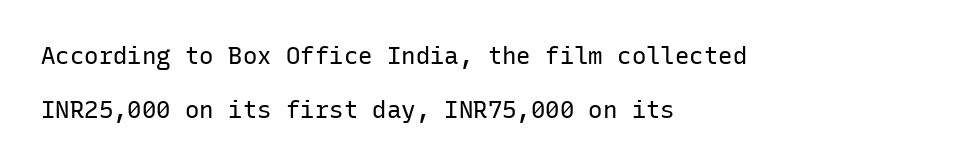
{"italic": "no", "bold": "no", "underline": "no", "align": "left", "line_spacing": "loose", "line_spacing_ratio": 2.27, "letter_spacing": "normal", "letter_spacing_em": 0.0, "glyph_px": 24}
